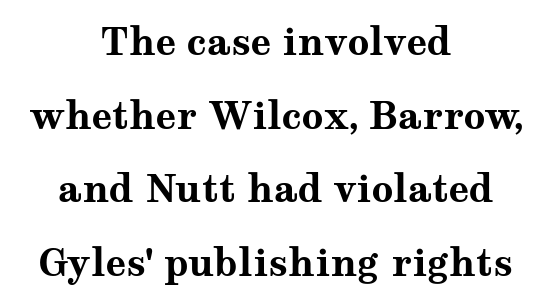
A typesetter would label this face a serif. Here the glyphs are tracked normally, forming tight word shapes. The font is running at its bold setting. No italicization has been applied; the sample stays upright. Do the characters align in a grid? No, the font is proportional. Beneath every word, the page is bare.
